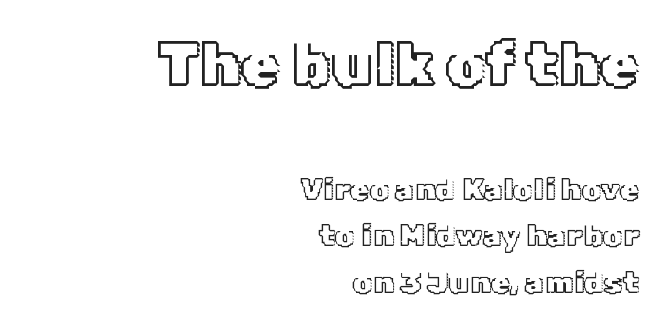
The image shows 62 px text type, upright; set right-aligned, normal line spacing (1.5x), normal letter spacing, not underlined; the first (top) block is 2.0x larger; a medium x-height.
